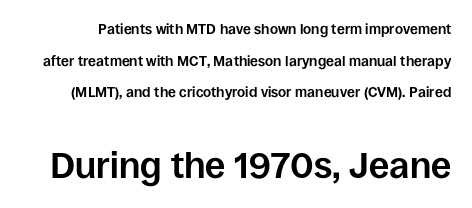
{"serif": "no", "italic": "no", "bold": "yes", "weight": "bold", "width": "normal", "stroke_contrast": "low", "x_height": "large", "monospaced": "no", "underline": "no", "line_spacing": "loose", "line_spacing_ratio": 2.26, "letter_spacing": "normal", "letter_spacing_em": 0.0, "larger_block": "second", "size_ratio": 2.57, "glyph_px": 36}
